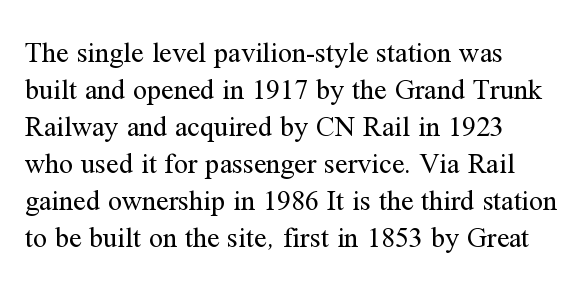
The text block is weighted toward the left margin, trailing off unevenly rightward. Is the stroke heavy? The answer is a plain regular-or-lighter. Style check: upright. The vertical gap from one line to the next is medium. To sum up the face: it has serifs.
